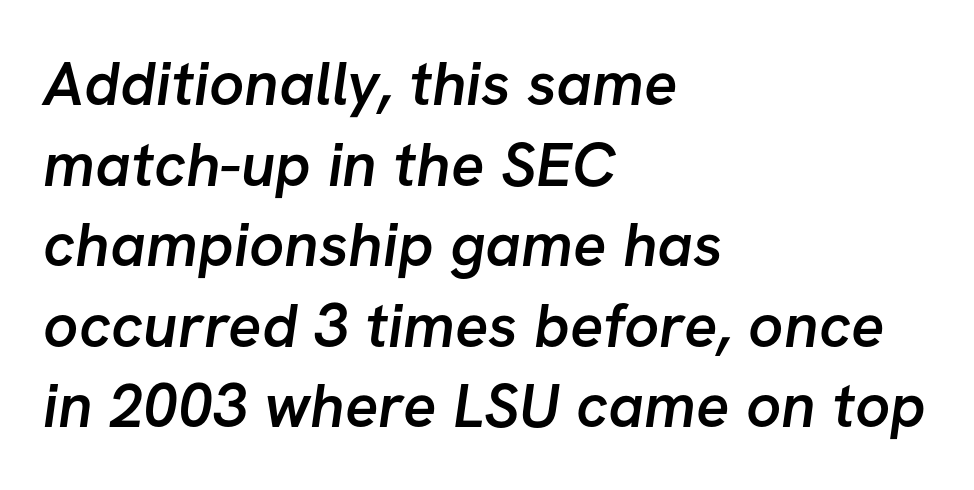
{"serif": "no", "bold": "semi", "weight": "semibold", "width": "normal", "stroke_contrast": "low", "x_height": "medium", "monospaced": "no", "underline": "no", "align": "left", "line_spacing": "normal", "line_spacing_ratio": 1.3, "letter_spacing": "normal", "letter_spacing_em": 0.0, "glyph_px": 62}
